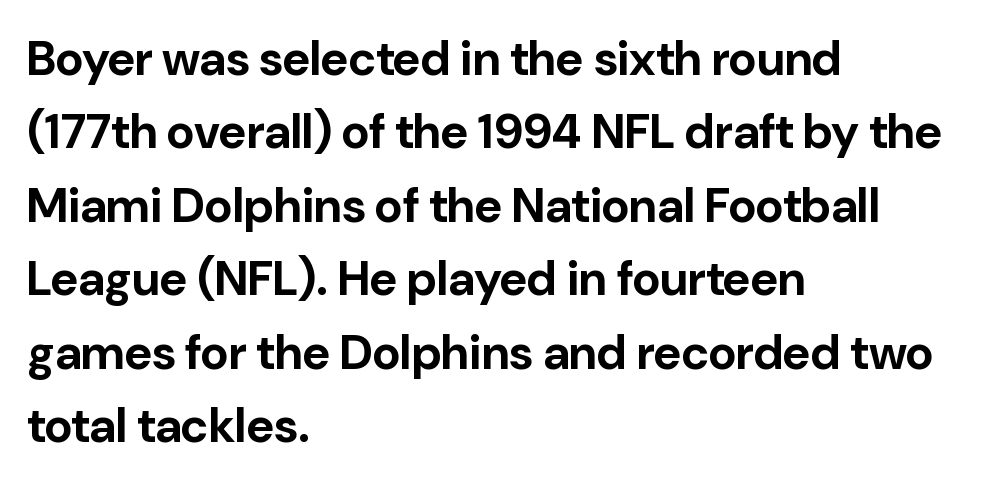
Q: Is the text bold? A: Yes.
Q: Is the text italic (slanted)? A: No, it is upright.
Q: Is the typeface a serif or a sans-serif typeface? A: Sans-serif.
Q: Is the text underlined? A: No.
Q: How is the paragraph aligned? A: Left-aligned.
Q: Is the spacing between letters normal or unusually wide? A: Normal.
Q: Is the spacing between lines tight, normal or loose? A: Normal.
Q: Width (condensed, normal, or wide)? A: Normal.
Q: Stroke contrast? A: Low.
Q: x-height? A: Medium.
Q: Monospaced? A: No.
